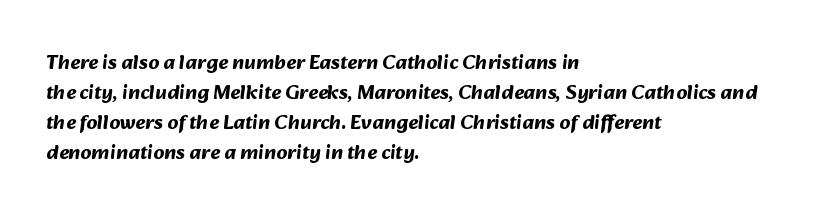
Vertical spacing — default. Strokes here are thick enough to call this a true bold. A typesetter would call this zero additional tracking. The glyphs are unaccompanied by any horizontal stroke below them.
